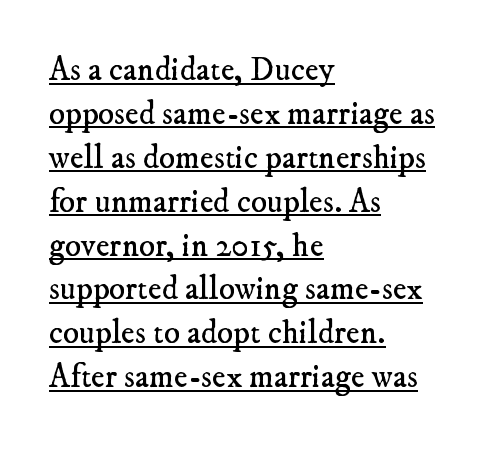
The image shows 33 px regular-weight serif type; set left-aligned, normal line spacing (1.33x), normal letter spacing, underlined; low stroke contrast and a small x-height.
